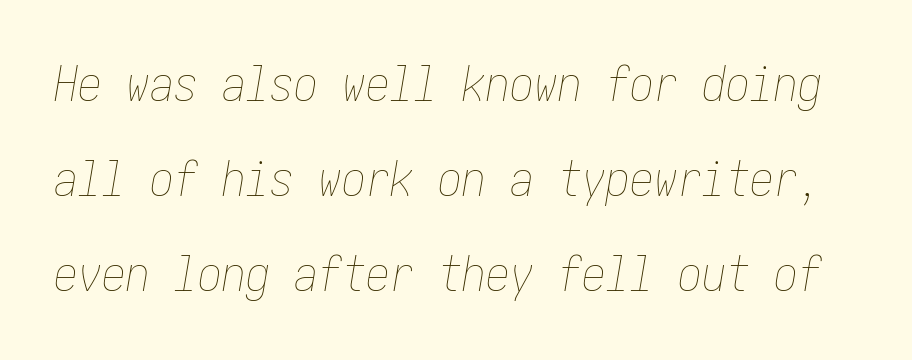
The image shows 48 px thin, condensed type, italic (leaning right); set loose line spacing (1.98x), normal letter spacing, not underlined; low stroke contrast and a medium x-height.
